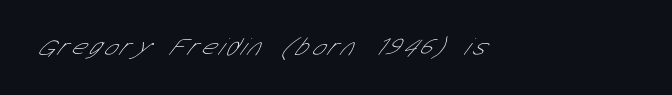
{"bold": "no", "underline": "no", "align": "left", "glyph_px": 25}
